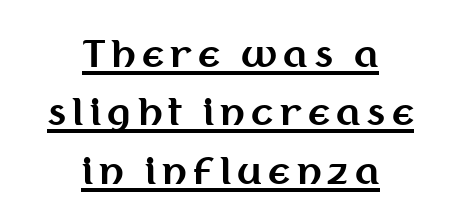
Q: Is the text bold? A: Yes.
Q: Is the text italic (slanted)? A: No, it is upright.
Q: Is the typeface a serif or a sans-serif typeface? A: Sans-serif.
Q: Is the text underlined? A: Yes.
Q: How is the paragraph aligned? A: Centered.
Q: Is the spacing between lines tight, normal or loose? A: Normal.
Q: Width (condensed, normal, or wide)? A: Normal.
Q: Stroke contrast? A: Medium.
Q: x-height? A: Medium.
Q: Monospaced? A: No.
